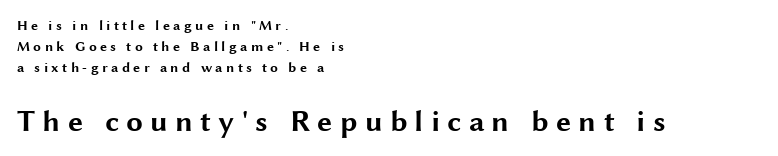
The image shows 30 px bold, wide sans-serif type, upright; set left-aligned, normal line spacing (1.5x), unusually wide letter spacing (+0.24 em), not underlined; the second (bottom) block is 2.14x larger; medium stroke contrast and a medium x-height.
